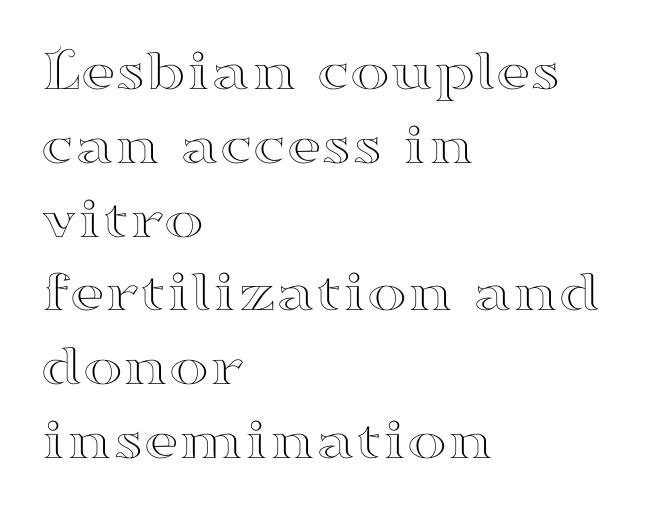
{"serif": "yes", "italic": "no", "width": "wide", "stroke_contrast": "high", "x_height": "small", "monospaced": "no", "underline": "no", "align": "left", "line_spacing_ratio": 1.23, "letter_spacing": "normal", "letter_spacing_em": 0.0, "glyph_px": 60}
